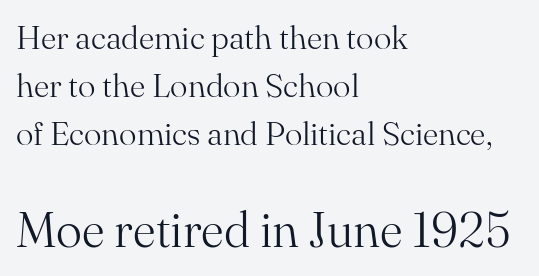
The image shows 49 px light serif type, upright; set left-aligned, normal line spacing (1.45x), normal letter spacing, not underlined; the second (bottom) block is 1.48x larger; medium stroke contrast and a small x-height.
